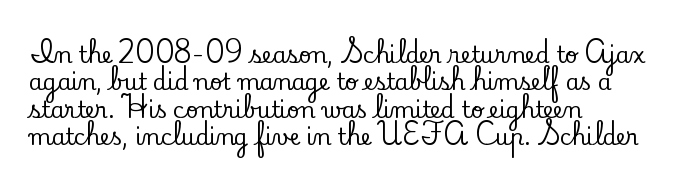
Q: Is the text italic (slanted)? A: No, it is upright.
Q: Is the text underlined? A: No.
Q: How is the paragraph aligned? A: Left-aligned.
Q: Is the spacing between letters normal or unusually wide? A: Normal.
